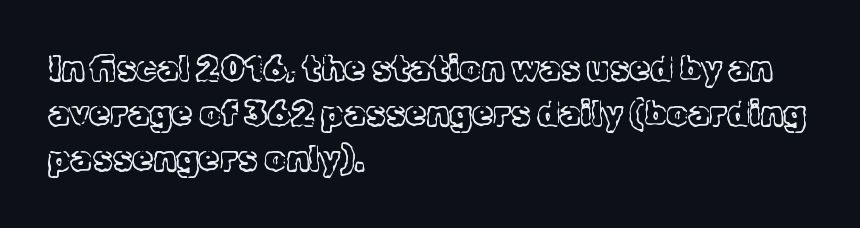
Q: Is the text bold? A: No.
Q: Is the text italic (slanted)? A: No, it is upright.
Q: Is the typeface a serif or a sans-serif typeface? A: Serif.
Q: Is the text underlined? A: No.
Q: How is the paragraph aligned? A: Left-aligned.
Q: Is the spacing between letters normal or unusually wide? A: Normal.
Q: Is the spacing between lines tight, normal or loose? A: Normal.
Q: Width (condensed, normal, or wide)? A: Normal.
Q: x-height? A: Medium.
Q: Monospaced? A: No.
